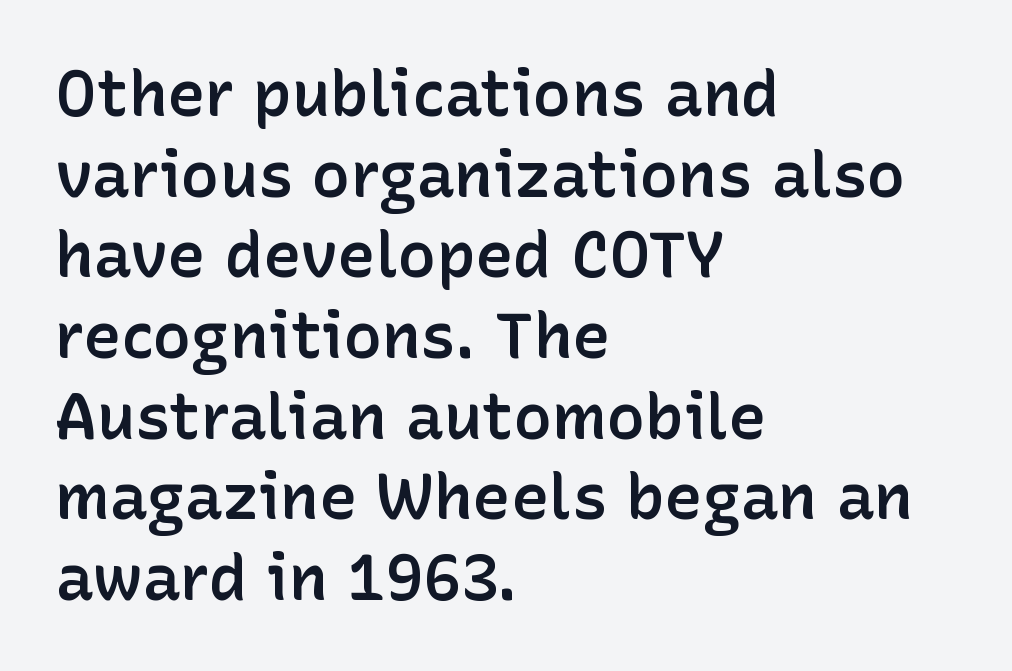
Q: Is the text bold? A: Semi-bold.
Q: Is the text italic (slanted)? A: No, it is upright.
Q: Is the typeface a serif or a sans-serif typeface? A: Sans-serif.
Q: Is the text underlined? A: No.
Q: How is the paragraph aligned? A: Left-aligned.
Q: Is the spacing between letters normal or unusually wide? A: Normal.
Q: Is the spacing between lines tight, normal or loose? A: Normal.
Q: Width (condensed, normal, or wide)? A: Normal.
Q: Stroke contrast? A: Low.
Q: x-height? A: Medium.
Q: Monospaced? A: No.
